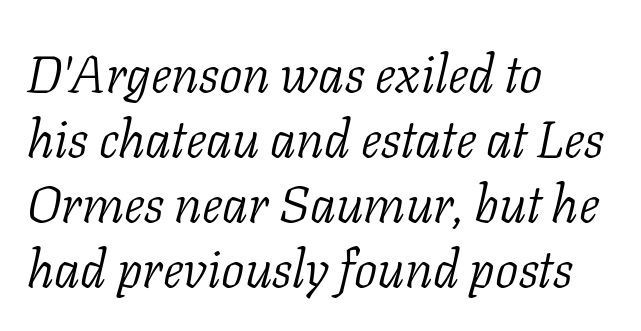
Q: Is the text bold? A: No.
Q: Is the text italic (slanted)? A: Yes, it leans right by about 11 degrees.
Q: Is the typeface a serif or a sans-serif typeface? A: Serif.
Q: Is the text underlined? A: No.
Q: How is the paragraph aligned? A: Left-aligned.
Q: Is the spacing between letters normal or unusually wide? A: Normal.
Q: Is the spacing between lines tight, normal or loose? A: Normal.
Q: Width (condensed, normal, or wide)? A: Normal.
Q: Stroke contrast? A: Low.
Q: x-height? A: Medium.
Q: Monospaced? A: No.
